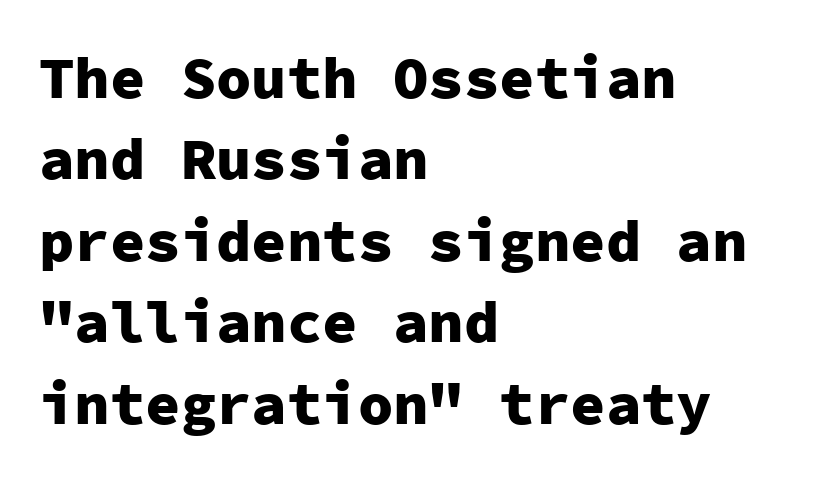
The image shows 59 px heavy sans-serif type, upright, monospaced; set left-aligned, normal line spacing (1.38x), normal letter spacing, not underlined; low stroke contrast and a medium x-height.
